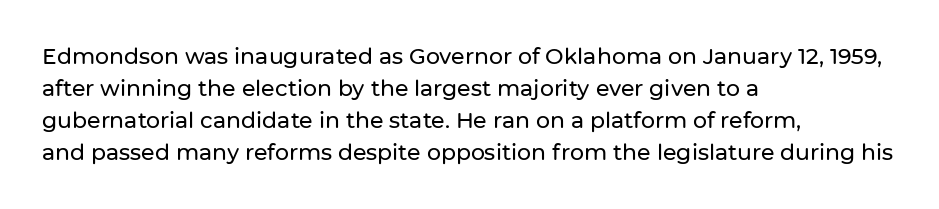
These lines were composed using upright roman letters. If you drew a ruler down the left edge, every line would touch it. In terms of leading, this rendering sits right in the middle. These lines keep a tight, regular rhythm from letter to letter. The glyphs are unaccompanied by any horizontal stroke below them.
